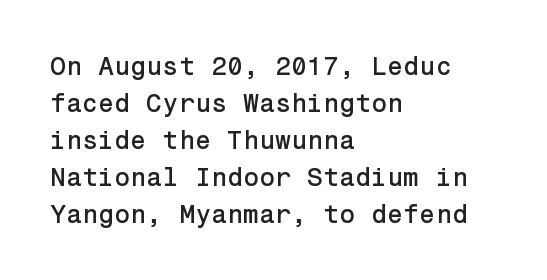
{"italic": "no", "underline": "no", "align": "left", "line_spacing": "normal", "line_spacing_ratio": 1.42, "letter_spacing": "normal", "letter_spacing_em": 0.0, "glyph_px": 26}
